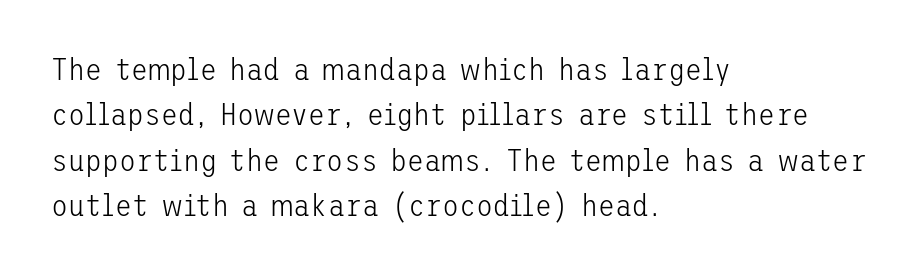
The vertical gap from one line to the next is medium. The type family on display is of the sans-serif kind. Vertical stems look standard width or narrower in stroke. The passage is arranged the way most books set body copy — flush left.
